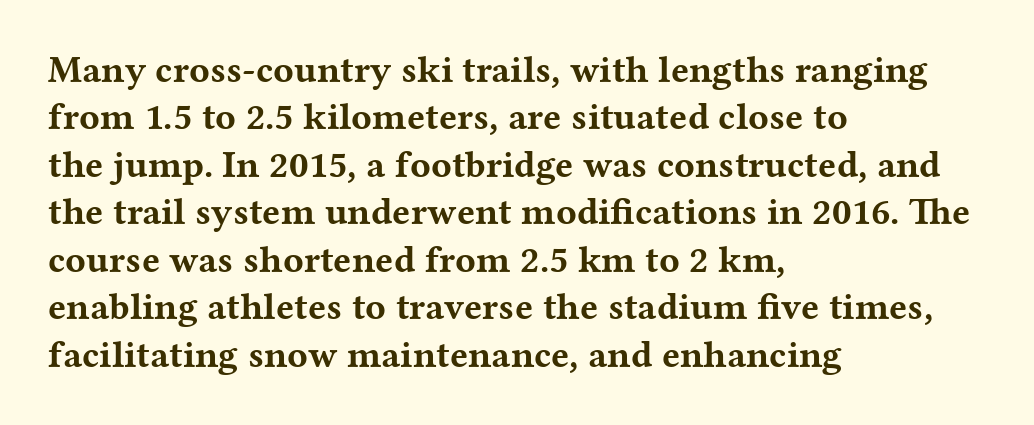
The lines are quadded left. Weight: bold. How would I describe the line gaps? Plain and ordinary. Descenders hang freely into open space. The characters display serif detailing at their extremities. Vertical strokes here are truly vertical.
